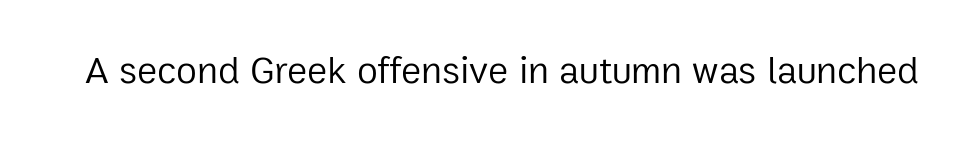
{"serif": "no", "italic": "no", "bold": "no", "weight": "regular", "width": "normal", "stroke_contrast": "low", "x_height": "medium", "monospaced": "no", "underline": "no", "letter_spacing": "normal", "letter_spacing_em": 0.0, "glyph_px": 38}
